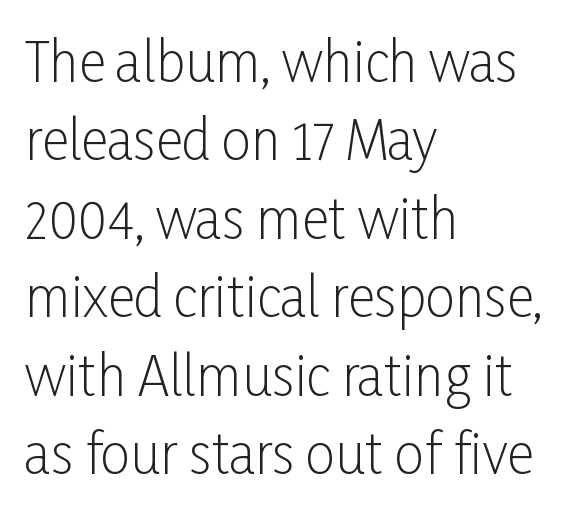
The image shows 53 px light, condensed sans-serif type, upright; set left-aligned, normal line spacing (1.48x), normal letter spacing, not underlined; low stroke contrast and a medium x-height.
